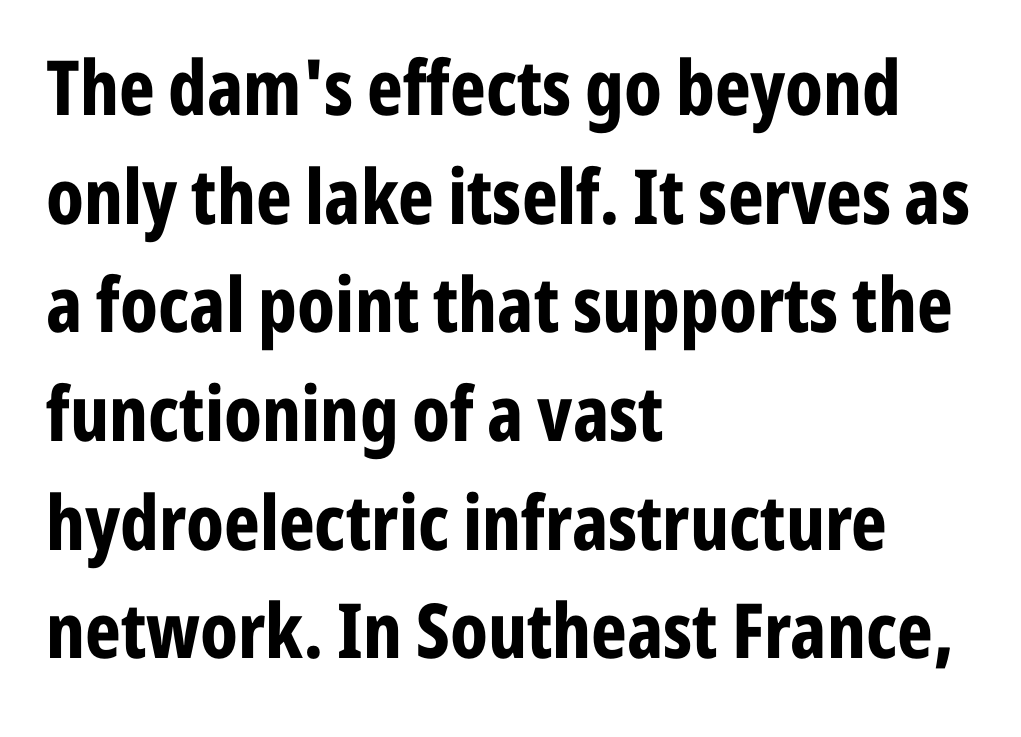
On the weight axis this lands at bold, roughly 700. Nobody drew a line under any word here. Inter-character spacing is left at the font's built-in metrics. Horizontal alignment here is leftward, the default for most running prose. Successive baselines arrive at the customary interval. Grotesque or geometric, the face here clearly has no serifs.
